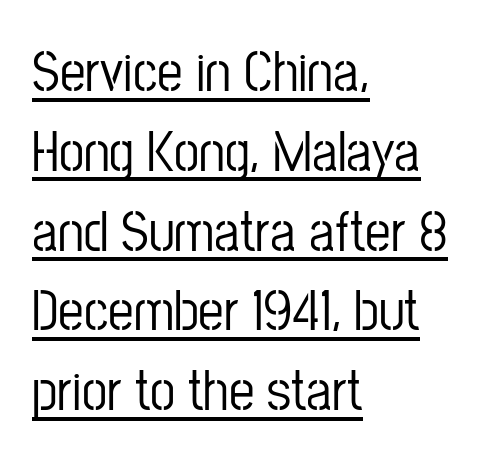
The tracking reads as untouched default to a designer's eye. The rows are spaced the way most documents space them. The typesetter chose a ragged-right arrangement here. A typesetter would call this proportional, since set widths differ per character.
